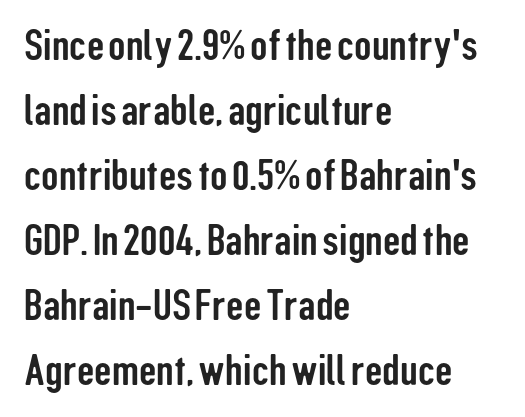
The glyphs in this specimen are sans serif. The face used here is proportionally spaced, like ordinary book or web type. Does the lettering tilt? It doesn't — this is upright. Has an underline been added? It has not. Each word holds together tightly as a unit, with standard inter-letter gaps. The rendering anchors every line to the left-hand side.
